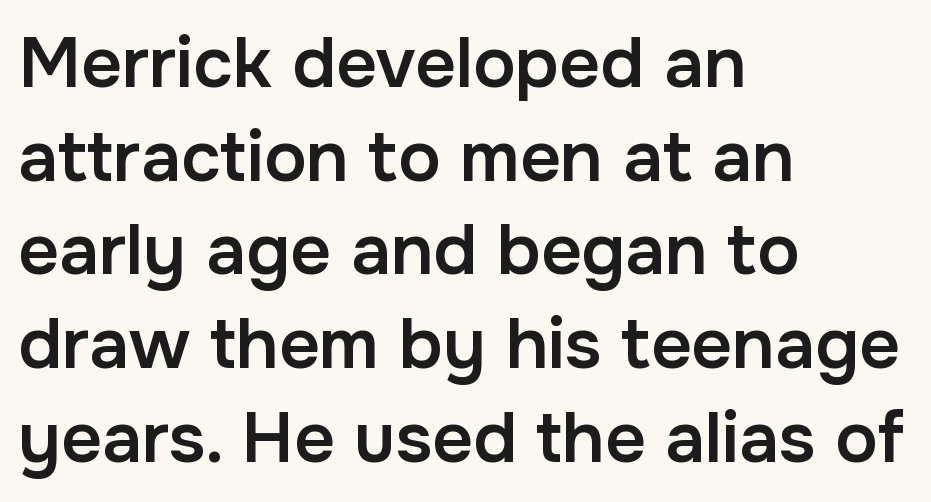
{"serif": "no", "italic": "no", "bold": "semi", "weight": "semibold", "width": "normal", "stroke_contrast": "low", "x_height": "medium", "monospaced": "no", "underline": "no", "align": "left", "line_spacing": "normal", "line_spacing_ratio": 1.32, "letter_spacing": "normal", "letter_spacing_em": 0.0, "glyph_px": 71}
